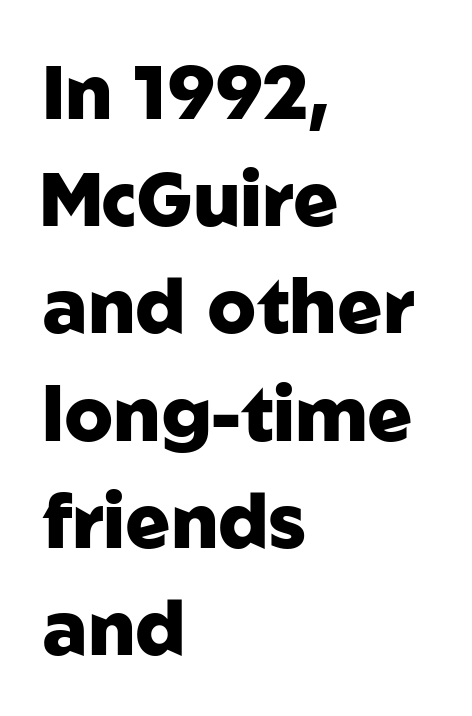
You can tell it's not italic because the verticals are truly vertical. Is this a fixed-width face? No — the glyphs have proportional, varying widths. The strokes are fattened all the way to bold. Just letters on the line, the space beneath them empty. This rendering employs a face without finishing strokes, i.e., a sans-serif.
